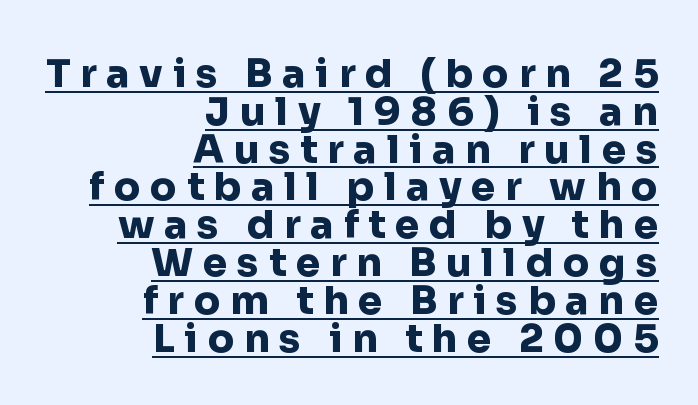
The image shows 39 px heavy sans-serif type, upright; set right-aligned, tight line spacing (0.97x), unusually wide letter spacing (+0.25 em), underlined; low stroke contrast and a medium x-height.
